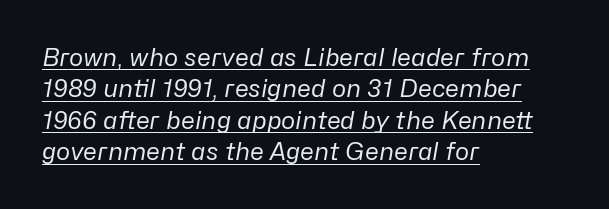
The image shows 24 px text type, italic (leaning right); set left-aligned, normal line spacing (1.31x), normal letter spacing, underlined.
